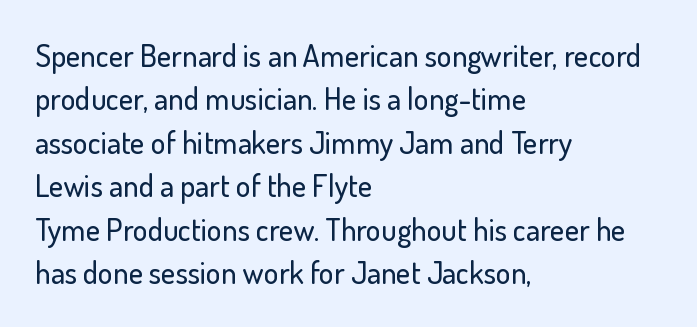
The image shows 31 px sans-serif type, upright; set left-aligned, normal line spacing (1.4x), normal letter spacing, not underlined; low stroke contrast and a small x-height.
